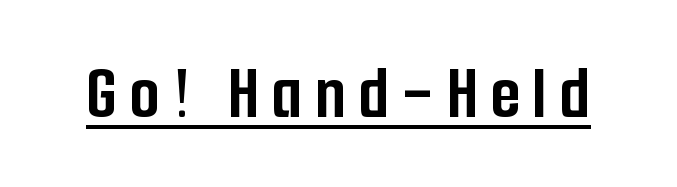
Q: Is the text bold? A: Yes.
Q: Is the text italic (slanted)? A: No, it is upright.
Q: Is the typeface a serif or a sans-serif typeface? A: Sans-serif.
Q: Is the text underlined? A: Yes.
Q: Width (condensed, normal, or wide)? A: Condensed.
Q: Stroke contrast? A: Low.
Q: x-height? A: Medium.
Q: Monospaced? A: No.
